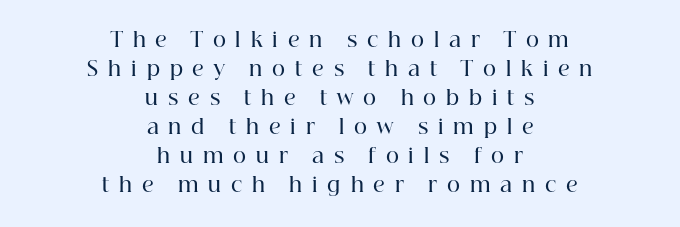
Q: Is the text bold? A: Semi-bold.
Q: Is the text italic (slanted)? A: No, it is upright.
Q: Is the text underlined? A: No.
Q: How is the paragraph aligned? A: Centered.
Q: Is the spacing between letters normal or unusually wide? A: Unusually wide.
Q: Is the spacing between lines tight, normal or loose? A: Normal.
